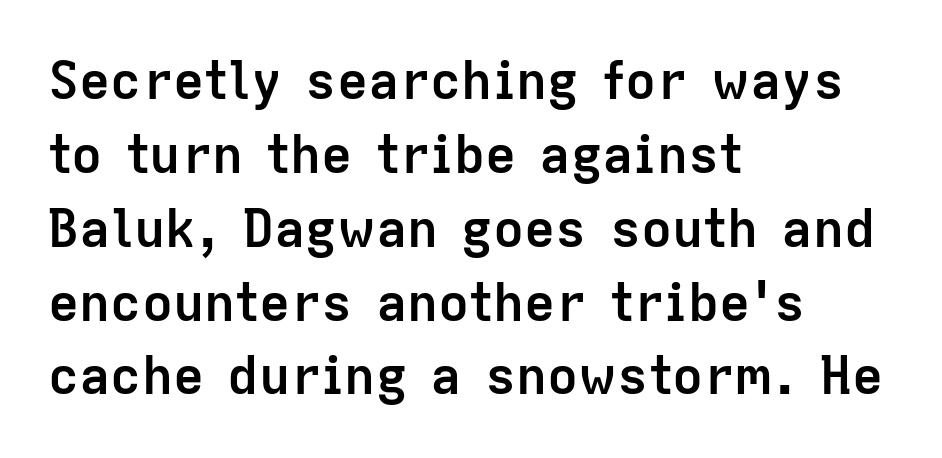
Q: Is the text bold? A: Yes.
Q: Is the text italic (slanted)? A: No, it is upright.
Q: Is the typeface a serif or a sans-serif typeface? A: Sans-serif.
Q: Is the text underlined? A: No.
Q: How is the paragraph aligned? A: Left-aligned.
Q: Is the spacing between letters normal or unusually wide? A: Normal.
Q: Is the spacing between lines tight, normal or loose? A: Normal.
Q: Width (condensed, normal, or wide)? A: Normal.
Q: Stroke contrast? A: Low.
Q: x-height? A: Medium.
Q: Monospaced? A: No.
